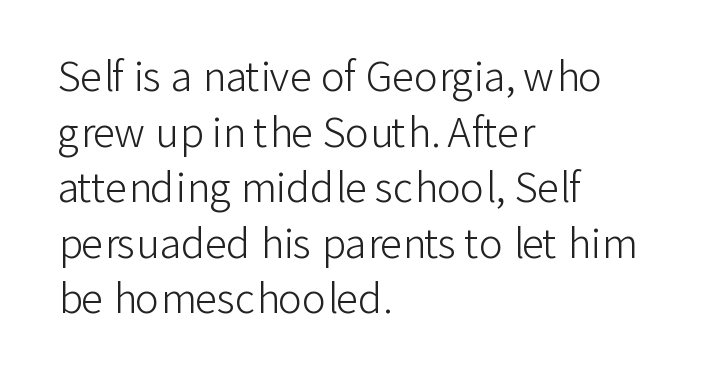
The image shows 40 px light sans-serif type, upright; set left-aligned, normal line spacing (1.39x), normal letter spacing, not underlined; low stroke contrast and a medium x-height.
